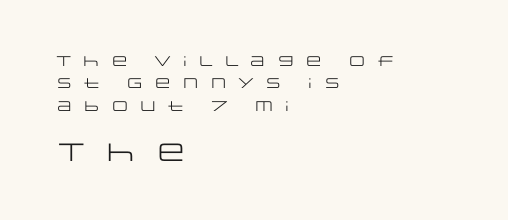
{"italic": "no", "bold": "no", "underline": "no", "align": "left", "line_spacing": "normal", "line_spacing_ratio": 1.59, "letter_spacing": "wide", "letter_spacing_em": 0.49, "larger_block": "second", "size_ratio": 1.79, "glyph_px": 25}
